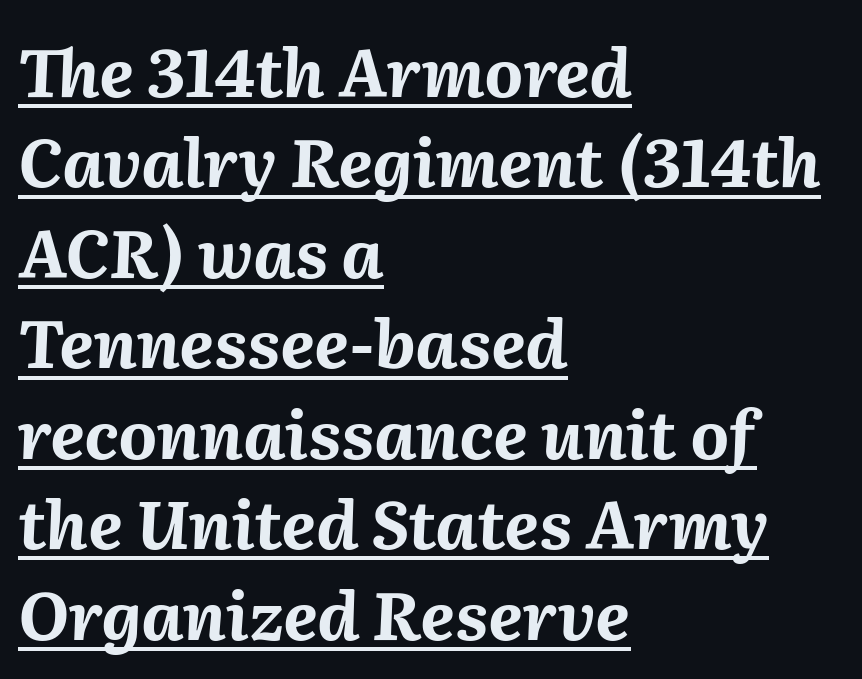
{"italic": "yes", "lean": "right", "slant_degrees": 2, "bold": "yes", "weight": "bold", "width": "normal", "stroke_contrast": "medium", "x_height": "medium", "monospaced": "no", "underline": "yes", "align": "left", "line_spacing": "normal", "line_spacing_ratio": 1.35, "letter_spacing": "normal", "letter_spacing_em": 0.0, "glyph_px": 67}
